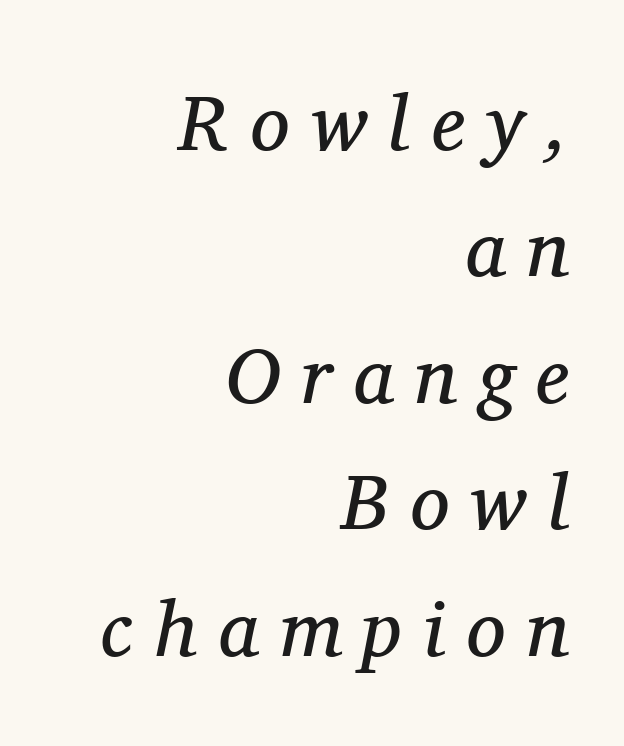
{"serif": "yes", "italic": "yes", "lean": "right", "slant_degrees": 11, "bold": "no", "weight": "regular", "width": "normal", "stroke_contrast": "medium", "x_height": "medium", "monospaced": "no", "underline": "no", "align": "right", "line_spacing": "normal", "line_spacing_ratio": 1.6, "letter_spacing": "wide", "letter_spacing_em": 0.27, "glyph_px": 79}
